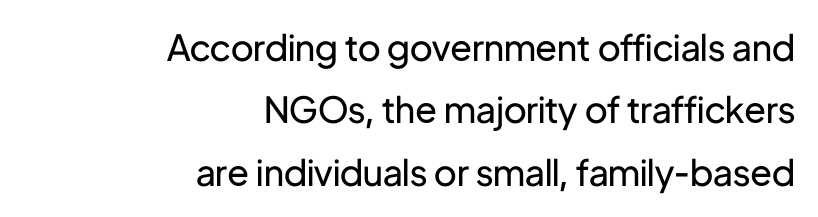
{"serif": "no", "italic": "no", "bold": "no", "weight": "regular", "width": "normal", "stroke_contrast": "low", "x_height": "medium", "monospaced": "no", "underline": "no", "align": "right", "line_spacing_ratio": 1.73, "letter_spacing": "normal", "letter_spacing_em": 0.0, "glyph_px": 36}
